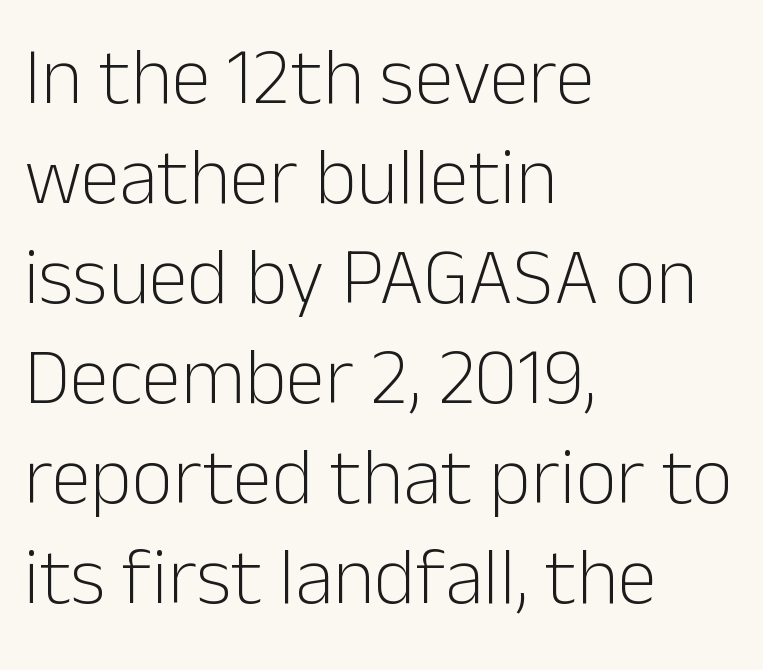
The image shows 80 px light sans-serif type, upright; set left-aligned, normal line spacing (1.25x), normal letter spacing, not underlined; low stroke contrast and a medium x-height.
